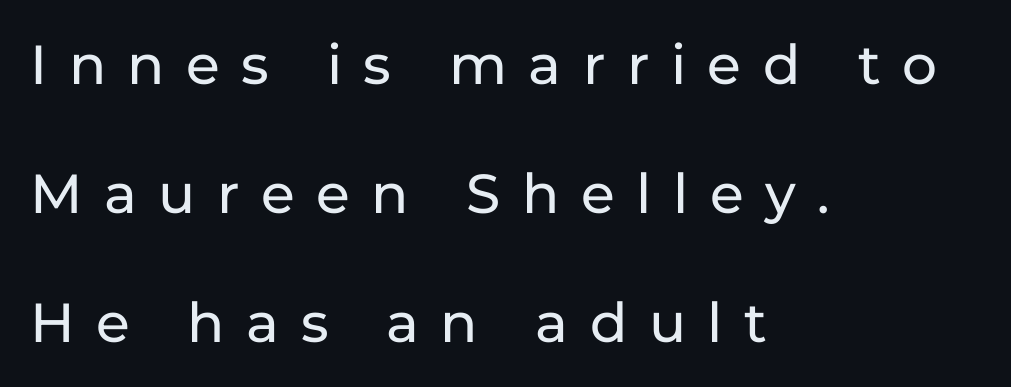
The image shows 55 px sans-serif type, upright; set left-aligned, loose line spacing (2.35x), unusually wide letter spacing (+0.39 em), not underlined; low stroke contrast and a medium x-height.
